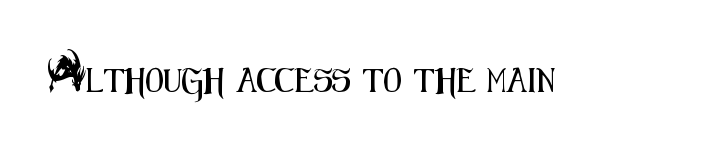
The image shows 24 px text type, upright; set normal letter spacing, not underlined.
